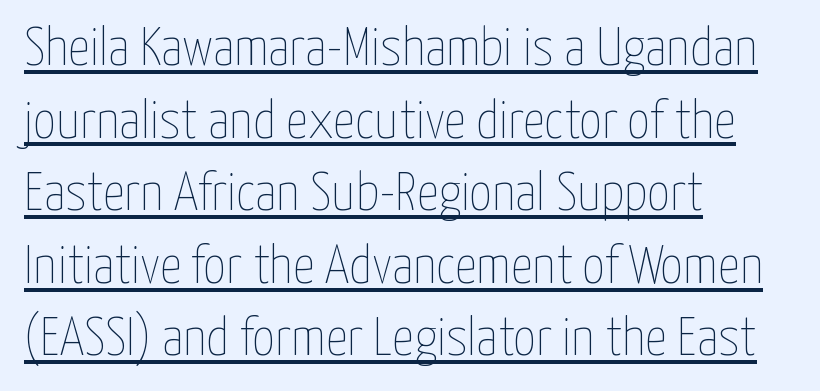
Q: Is the text bold? A: No.
Q: Is the text italic (slanted)? A: No, it is upright.
Q: Is the text underlined? A: Yes.
Q: How is the paragraph aligned? A: Left-aligned.
Q: Is the spacing between letters normal or unusually wide? A: Normal.
Q: Is the spacing between lines tight, normal or loose? A: Normal.
Q: Width (condensed, normal, or wide)? A: Condensed.
Q: Stroke contrast? A: Low.
Q: x-height? A: Medium.
Q: Monospaced? A: No.
